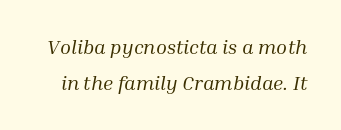
The image shows 20 px text type, italic (leaning right); set line spacing 1.81x, normal letter spacing, not underlined.
